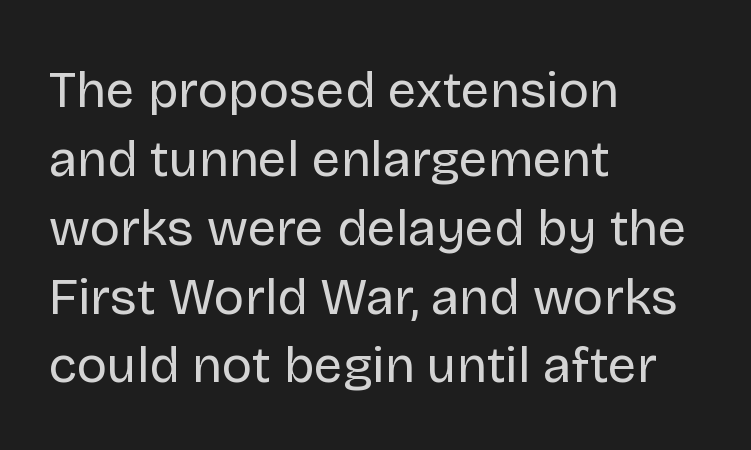
Posture: vertical. Short and long lines alike share a common starting point at left. The face looks like a standard text weight, possibly lighter. A typesetter would call this proportional, since set widths differ per character. The string is rendered with underlining switched off.
